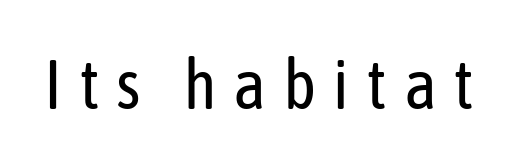
Q: Is the text bold? A: No.
Q: Is the text italic (slanted)? A: No, it is upright.
Q: Is the typeface a serif or a sans-serif typeface? A: Sans-serif.
Q: Is the text underlined? A: No.
Q: Is the spacing between letters normal or unusually wide? A: Unusually wide.
Q: Width (condensed, normal, or wide)? A: Condensed.
Q: Stroke contrast? A: Low.
Q: x-height? A: Medium.
Q: Monospaced? A: No.
